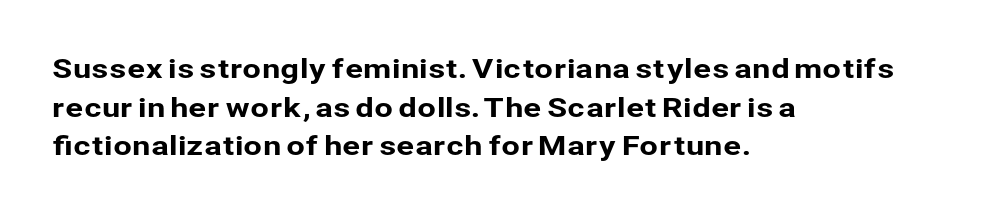
The image shows 27 px text type, upright; set left-aligned, normal line spacing (1.43x), normal letter spacing, not underlined.
